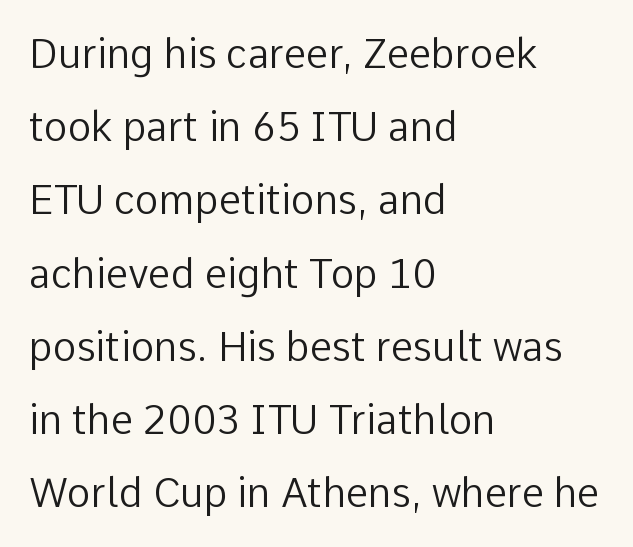
{"serif": "no", "italic": "no", "bold": "no", "weight": "regular", "width": "normal", "stroke_contrast": "low", "x_height": "medium", "monospaced": "no", "underline": "no", "align": "left", "line_spacing_ratio": 1.83, "letter_spacing": "normal", "letter_spacing_em": 0.0, "glyph_px": 40}
